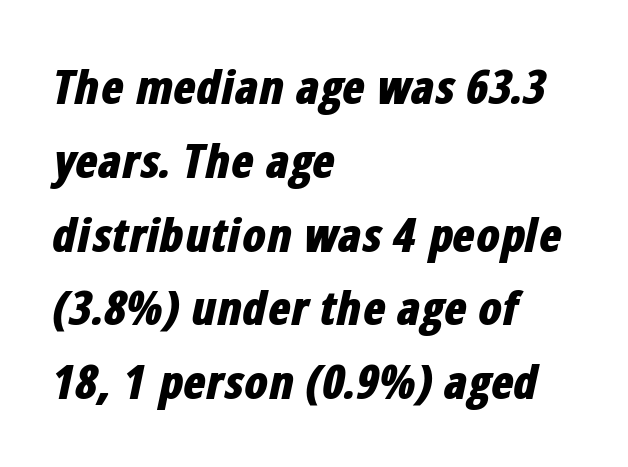
The image shows 47 px bold, condensed type, italic (leaning right); set left-aligned, normal line spacing (1.57x), normal letter spacing, not underlined; low stroke contrast and a medium x-height.
